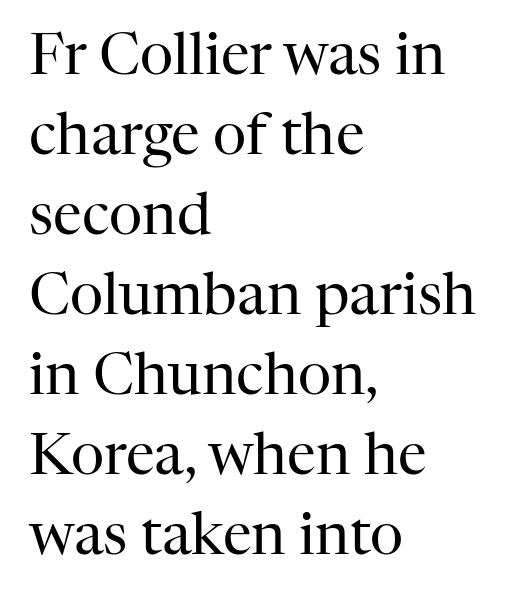
Q: Is the text bold? A: No.
Q: Is the text italic (slanted)? A: No, it is upright.
Q: Is the typeface a serif or a sans-serif typeface? A: Serif.
Q: Is the text underlined? A: No.
Q: How is the paragraph aligned? A: Left-aligned.
Q: Is the spacing between letters normal or unusually wide? A: Normal.
Q: Is the spacing between lines tight, normal or loose? A: Normal.
Q: Width (condensed, normal, or wide)? A: Normal.
Q: Stroke contrast? A: High.
Q: x-height? A: Medium.
Q: Monospaced? A: No.
